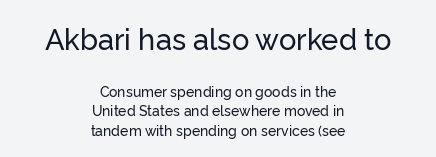
{"serif": "no", "italic": "no", "width": "normal", "stroke_contrast": "low", "x_height": "medium", "monospaced": "no", "underline": "no", "align": "center", "line_spacing": "normal", "line_spacing_ratio": 1.4, "letter_spacing": "normal", "letter_spacing_em": 0.0, "larger_block": "first", "size_ratio": 2.07, "glyph_px": 29}
